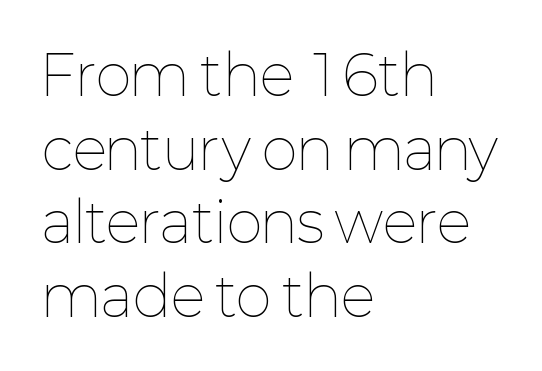
Lines of text with bare space underneath. The passage shown has conventional tracking throughout. Is there much room between lines? A standard amount, neither cramped nor airy. These lines stack with their left ends in a neat column. This sample has the flowing, uneven cadence of proportional lettering. Characters remain perfectly vertical along every line.
